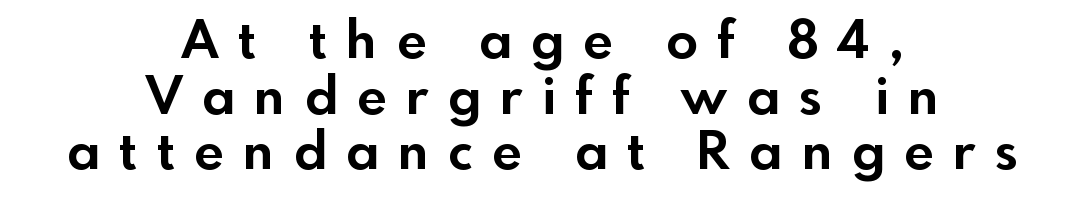
Q: Is the text bold? A: Yes.
Q: Is the text italic (slanted)? A: No, it is upright.
Q: Is the typeface a serif or a sans-serif typeface? A: Sans-serif.
Q: Is the text underlined? A: No.
Q: How is the paragraph aligned? A: Centered.
Q: Is the spacing between letters normal or unusually wide? A: Unusually wide.
Q: Is the spacing between lines tight, normal or loose? A: Tight.
Q: Width (condensed, normal, or wide)? A: Normal.
Q: x-height? A: Small.
Q: Monospaced? A: No.
